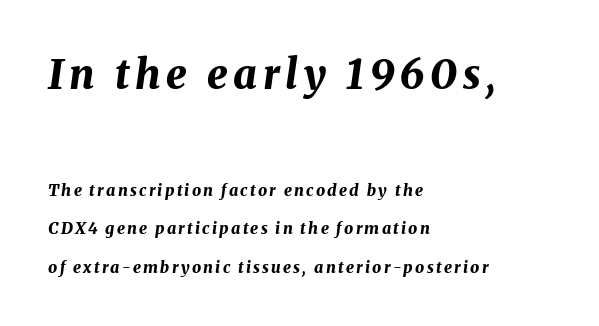
{"italic": "yes", "lean": "right", "slant_degrees": 8, "bold": "yes", "weight": "bold", "width": "normal", "stroke_contrast": "medium", "x_height": "medium", "monospaced": "no", "underline": "no", "align": "left", "line_spacing": "loose", "line_spacing_ratio": 2.41, "larger_block": "first", "size_ratio": 2.56, "glyph_px": 41}
